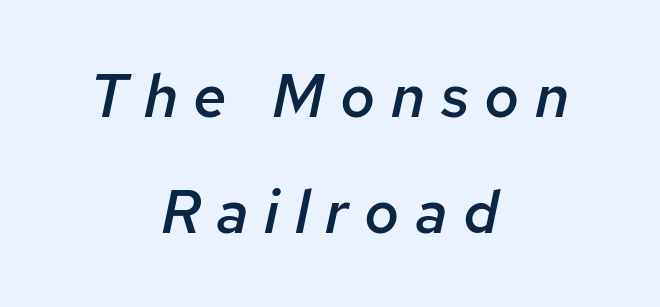
{"italic": "yes", "lean": "right", "slant_degrees": 12, "bold": "semi", "weight": "semibold", "width": "normal", "stroke_contrast": "low", "x_height": "medium", "monospaced": "no", "underline": "no", "align": "center", "line_spacing": "loose", "line_spacing_ratio": 1.93, "letter_spacing": "wide", "letter_spacing_em": 0.26, "glyph_px": 60}
